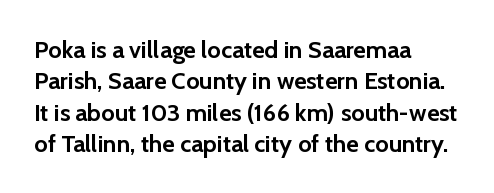
{"italic": "no", "bold": "yes", "underline": "no", "align": "left", "line_spacing": "normal", "line_spacing_ratio": 1.31, "letter_spacing": "normal", "letter_spacing_em": 0.0, "glyph_px": 24}
